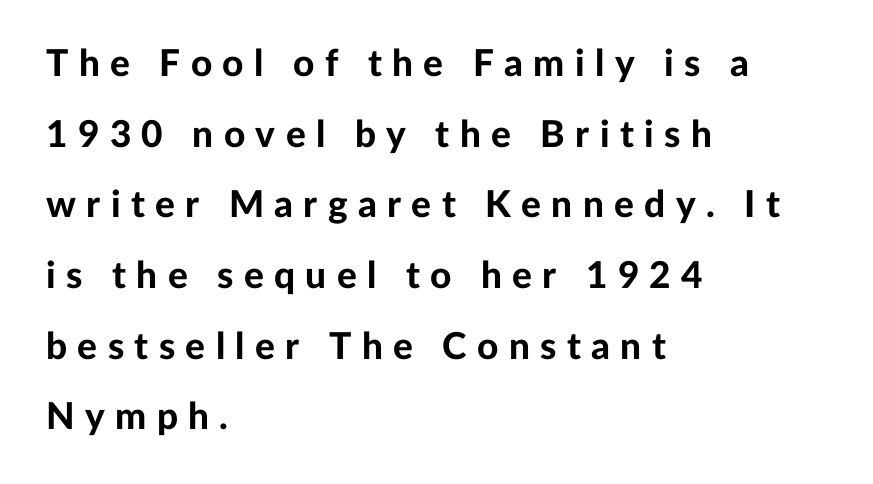
These lines stack with their left ends in a neat column. Character widths vary here, with narrow letters taking less room than wide ones. Baseline-to-baseline distance is far greater than the letter height. Strokes here are thick enough to call this a true bold. Ordinary non-slanted type is in use.
